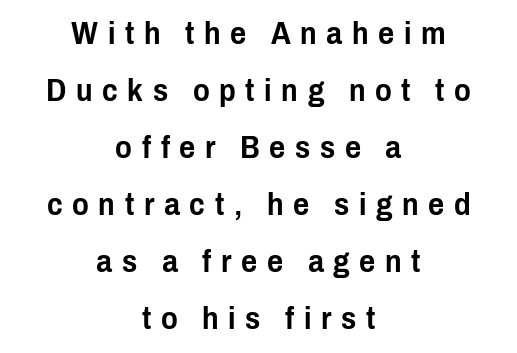
Q: Is the text italic (slanted)? A: No, it is upright.
Q: Is the typeface a serif or a sans-serif typeface? A: Sans-serif.
Q: Is the text underlined? A: No.
Q: How is the paragraph aligned? A: Centered.
Q: Is the spacing between letters normal or unusually wide? A: Unusually wide.
Q: Width (condensed, normal, or wide)? A: Condensed.
Q: Stroke contrast? A: Low.
Q: x-height? A: Medium.
Q: Monospaced? A: No.
